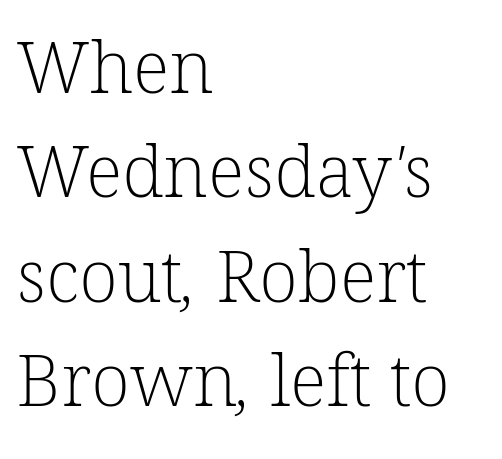
{"serif": "yes", "bold": "no", "weight": "light", "width": "normal", "stroke_contrast": "low", "x_height": "medium", "monospaced": "no", "underline": "no", "align": "left", "line_spacing": "normal", "line_spacing_ratio": 1.45, "letter_spacing": "normal", "letter_spacing_em": 0.0, "glyph_px": 72}
